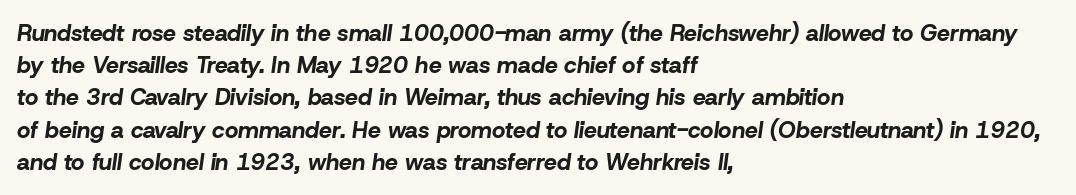
The image shows 23 px bold type, italic (leaning right); set left-aligned, normal line spacing (1.4x), normal letter spacing, not underlined.
